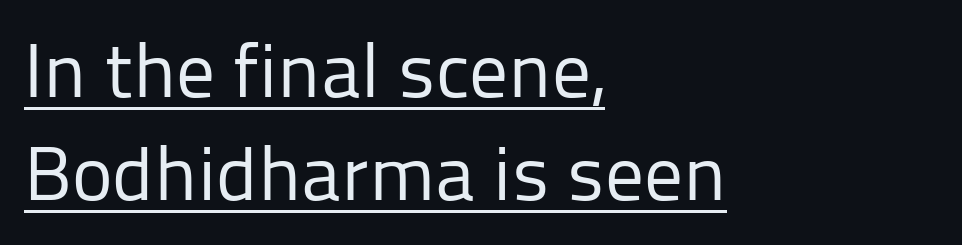
Short note: letters normally spaced. This sample has the flowing, uneven cadence of proportional lettering. Stem width sits at or under what a default text font uses. This is sans-serif lettering, the kind often seen on screens and signage. Students, observe: this is what conventionally led text looks like.
